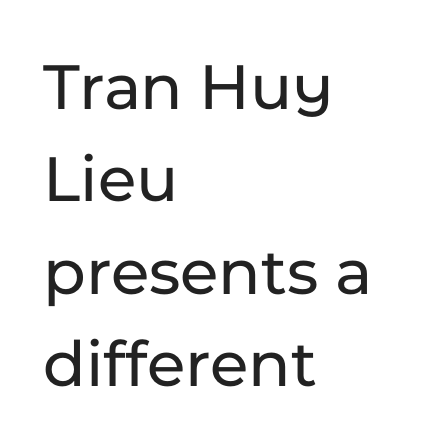
The image shows 68 px sans-serif type, upright; set left-aligned, normal line spacing (1.36x), normal letter spacing, not underlined; low stroke contrast and a medium x-height.
